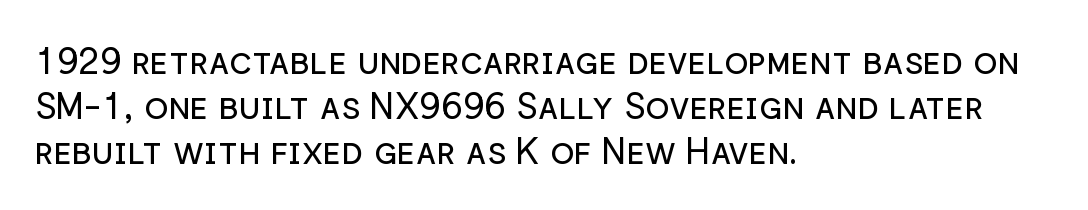
Left-aligned paragraph, ragged on the right. The space between consecutive lines is moderate. Upright lettering throughout. Words appear dense and cohesive because spacing is normal. Nope, no serifs anywhere on these letters.
